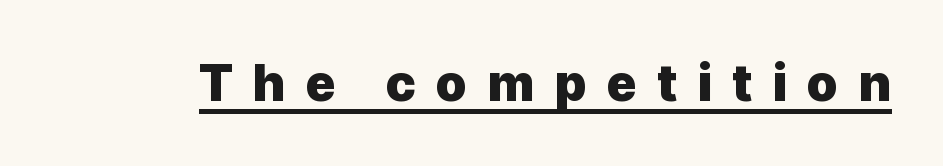
{"serif": "no", "italic": "no", "bold": "yes", "weight": "heavy", "width": "normal", "x_height": "medium", "monospaced": "no", "underline": "yes", "letter_spacing": "wide", "letter_spacing_em": 0.4, "glyph_px": 50}
